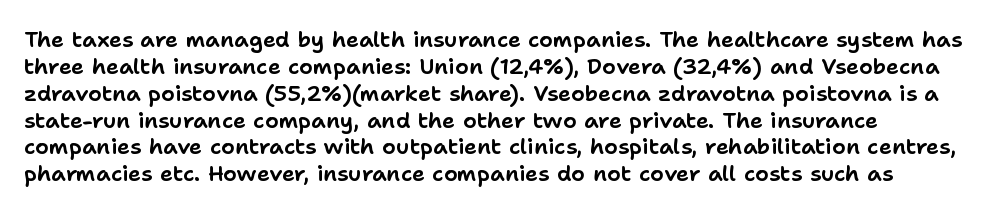
The gaps between neighbouring characters are ordinary and unremarkable. Is there any slant? The stems are plumb. Lines of text with bare space underneath.
